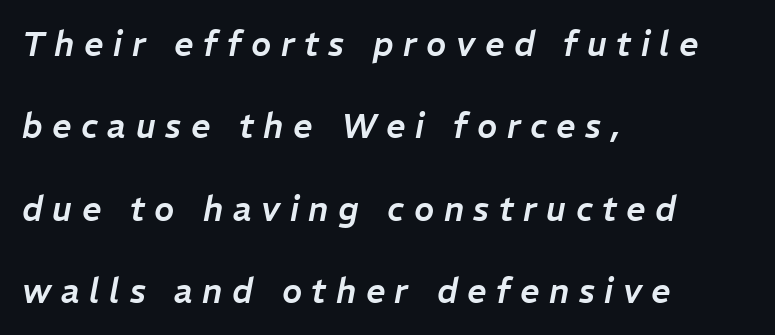
Q: Is the text italic (slanted)? A: Yes, it leans right by about 11 degrees.
Q: Is the text underlined? A: No.
Q: How is the paragraph aligned? A: Left-aligned.
Q: Is the spacing between letters normal or unusually wide? A: Unusually wide.
Q: Is the spacing between lines tight, normal or loose? A: Loose.
Q: Width (condensed, normal, or wide)? A: Normal.
Q: Stroke contrast? A: Low.
Q: x-height? A: Medium.
Q: Monospaced? A: No.
